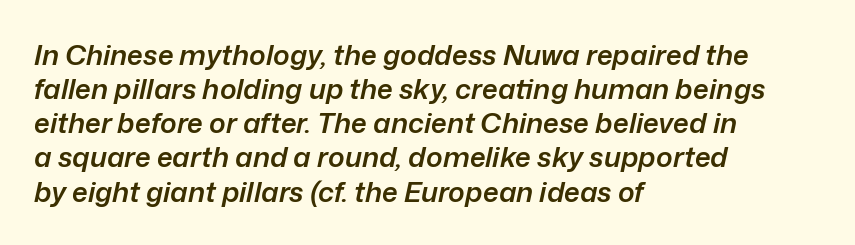
{"italic": "yes", "lean": "right", "slant_degrees": 12, "bold": "semi", "weight": "semibold", "width": "normal", "stroke_contrast": "low", "x_height": "medium", "monospaced": "no", "underline": "no", "align": "left", "line_spacing_ratio": 1.22, "letter_spacing": "normal", "letter_spacing_em": 0.0, "glyph_px": 28}
